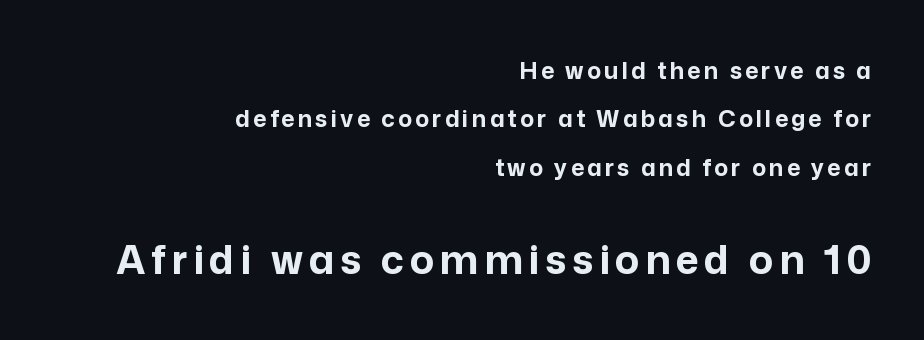
{"serif": "no", "italic": "no", "bold": "yes", "weight": "bold", "width": "normal", "stroke_contrast": "low", "x_height": "medium", "monospaced": "no", "underline": "no", "align": "right", "line_spacing": "loose", "line_spacing_ratio": 2.1, "larger_block": "second", "size_ratio": 1.74, "glyph_px": 40}
